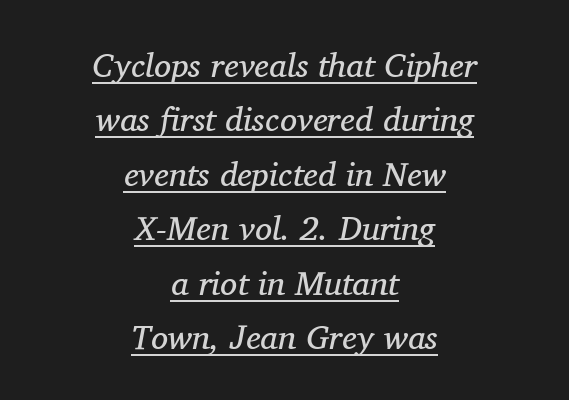
Q: Is the text bold? A: No.
Q: Is the text italic (slanted)? A: Yes, it leans right by about 11 degrees.
Q: Is the typeface a serif or a sans-serif typeface? A: Serif.
Q: Is the text underlined? A: Yes.
Q: How is the paragraph aligned? A: Centered.
Q: Is the spacing between letters normal or unusually wide? A: Normal.
Q: Is the spacing between lines tight, normal or loose? A: Normal.
Q: Width (condensed, normal, or wide)? A: Normal.
Q: Stroke contrast? A: Medium.
Q: x-height? A: Medium.
Q: Monospaced? A: No.
